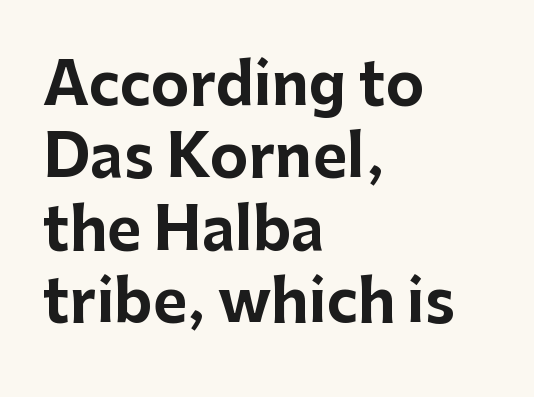
Q: Is the text bold? A: Yes.
Q: Is the text italic (slanted)? A: No, it is upright.
Q: Is the typeface a serif or a sans-serif typeface? A: Sans-serif.
Q: Is the text underlined? A: No.
Q: How is the paragraph aligned? A: Left-aligned.
Q: Is the spacing between letters normal or unusually wide? A: Normal.
Q: Is the spacing between lines tight, normal or loose? A: Normal.
Q: Width (condensed, normal, or wide)? A: Normal.
Q: Stroke contrast? A: Low.
Q: x-height? A: Medium.
Q: Monospaced? A: No.
